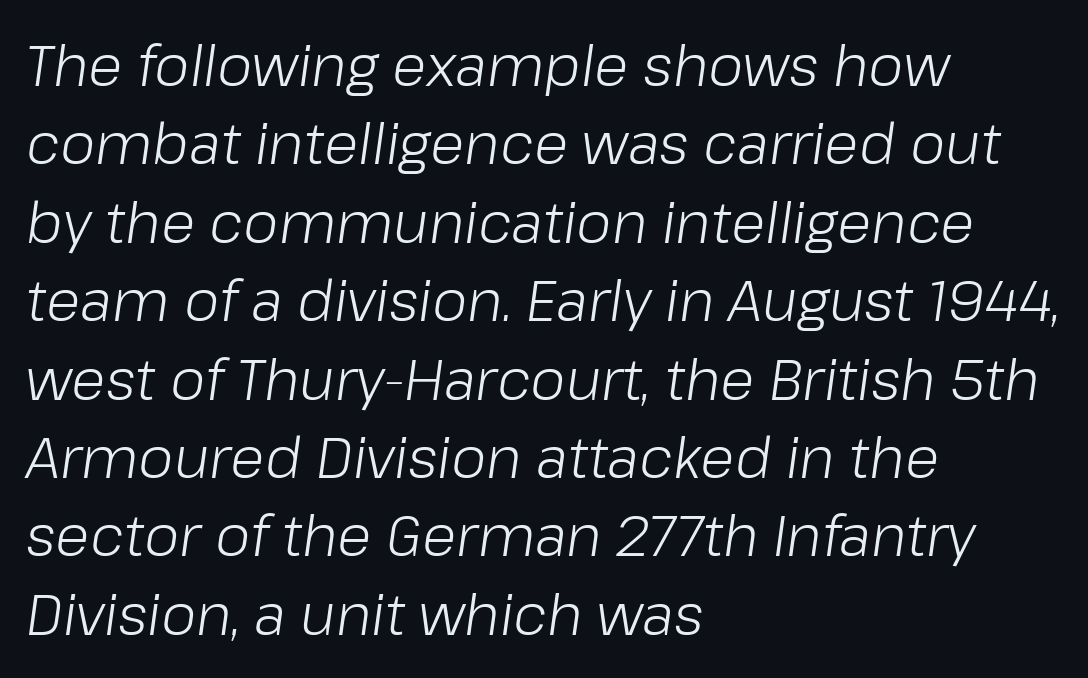
The image shows 56 px light type, italic (leaning right); set left-aligned, normal line spacing (1.4x), normal letter spacing, not underlined; low stroke contrast and a medium x-height.
